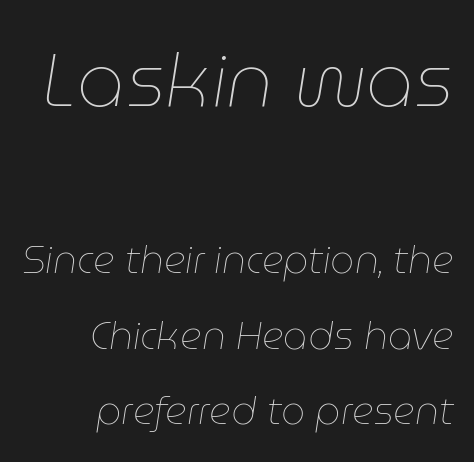
Q: Is the text bold? A: No.
Q: Is the text italic (slanted)? A: Yes, it leans right by about 9 degrees.
Q: Is the text underlined? A: No.
Q: How is the paragraph aligned? A: Right-aligned.
Q: Is the spacing between letters normal or unusually wide? A: Normal.
Q: Is the spacing between lines tight, normal or loose? A: Loose.
Q: Which block of text is set in a larger size, the first (top) or the second (bottom)? A: The first (top) one.
Q: Width (condensed, normal, or wide)? A: Normal.
Q: Stroke contrast? A: Low.
Q: x-height? A: Medium.
Q: Monospaced? A: No.
